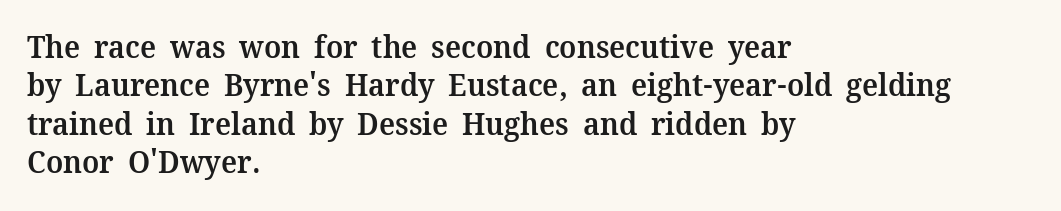
Proportional: the letters do not fall into vertical columns. A roman cut, with each character standing at attention. Stroke terminals: seriffed. Letters rest on an invisible, unmarked baseline.
